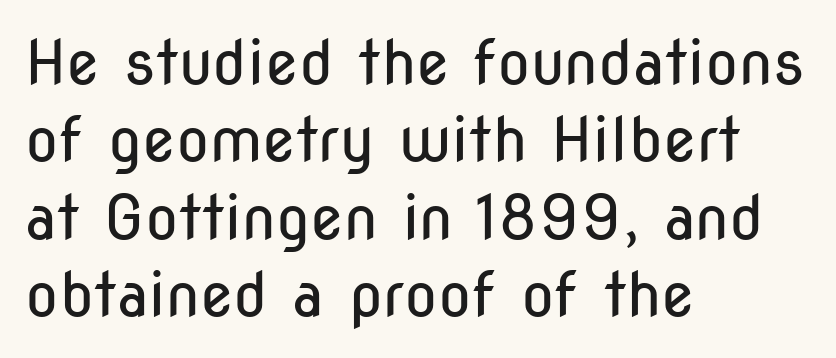
The image shows 61 px regular-weight, condensed sans-serif type, upright; set left-aligned, normal line spacing (1.27x), normal letter spacing, not underlined; low stroke contrast and a medium x-height.
